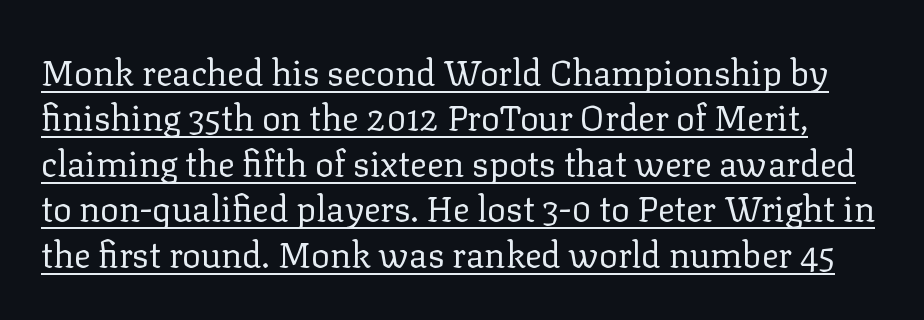
Tracking value appears to be zero — textbook default spacing. Weight: in the light-to-regular range. Small tapered or slab feet sit at the stroke ends, so this counts as serif. A continuous stroke trails under the words, as in a hyperlink. Rows of type keep a routine distance in the vertical direction.
